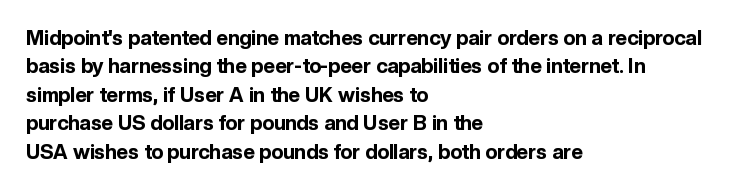
{"italic": "no", "bold": "yes", "underline": "no", "align": "left", "line_spacing": "normal", "line_spacing_ratio": 1.42, "letter_spacing": "normal", "letter_spacing_em": 0.0, "glyph_px": 20}
